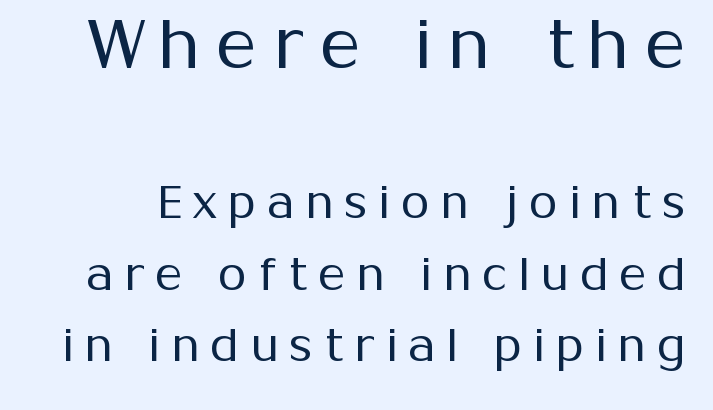
The image shows 69 px regular-weight sans-serif type, upright; set normal line spacing (1.56x), unusually wide letter spacing (+0.24 em), not underlined; the first (top) block is 1.5x larger; medium stroke contrast and a medium x-height.
